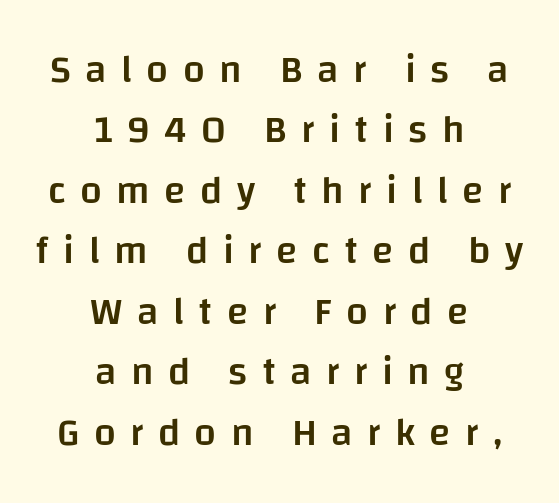
{"serif": "no", "italic": "no", "bold": "semi", "weight": "semibold", "width": "normal", "stroke_contrast": "low", "x_height": "large", "monospaced": "no", "underline": "no", "align": "center", "line_spacing": "normal", "line_spacing_ratio": 1.55, "letter_spacing": "wide", "letter_spacing_em": 0.37, "glyph_px": 39}
